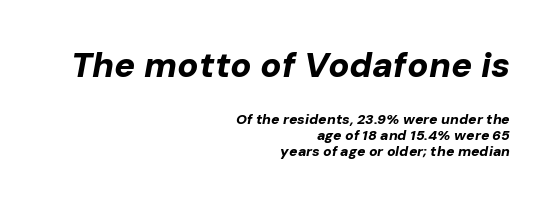
An italicized treatment has been applied to the whole sample. Default kerning and tracking; the words read as compact shapes. Leading: reduced. Set as a true bold cut, around the 700 mark. The ragged edge is on the left, which tells us the setting is flush right.
